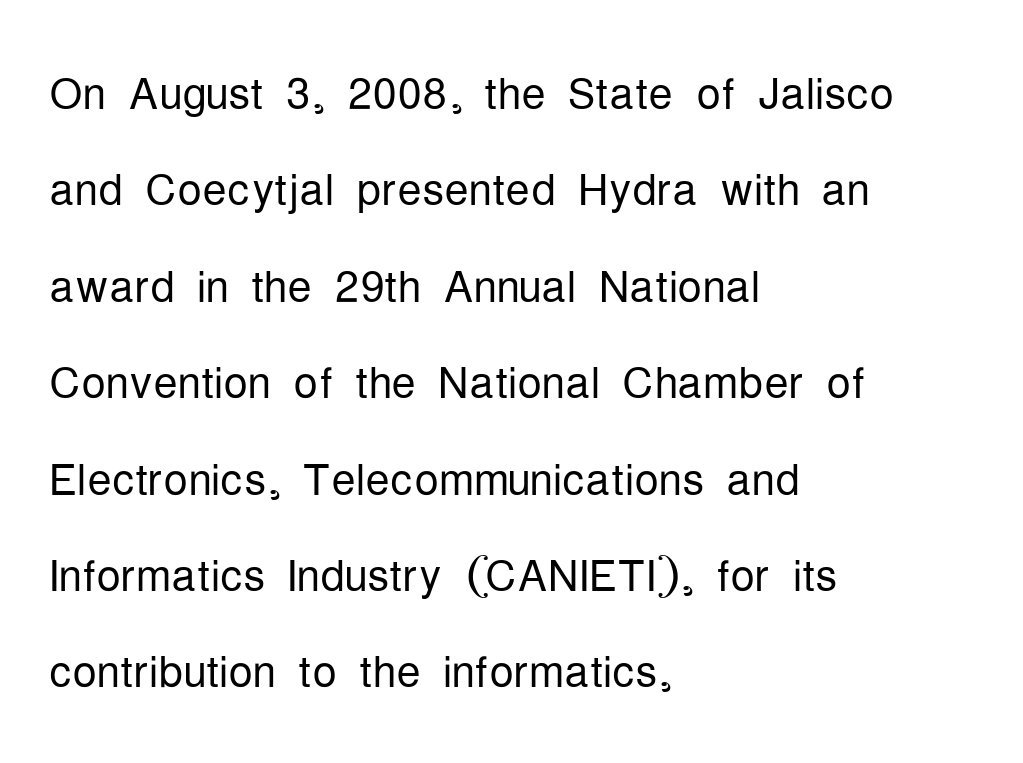
Q: Is the text bold? A: No.
Q: Is the text italic (slanted)? A: No, it is upright.
Q: Is the typeface a serif or a sans-serif typeface? A: Sans-serif.
Q: Is the text underlined? A: No.
Q: How is the paragraph aligned? A: Left-aligned.
Q: Is the spacing between letters normal or unusually wide? A: Normal.
Q: Is the spacing between lines tight, normal or loose? A: Normal.
Q: Width (condensed, normal, or wide)? A: Condensed.
Q: Stroke contrast? A: Low.
Q: x-height? A: Medium.
Q: Monospaced? A: No.
